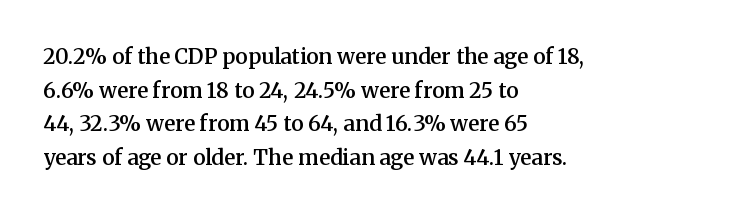
{"italic": "no", "bold": "semi", "underline": "no", "align": "left", "line_spacing": "normal", "line_spacing_ratio": 1.6, "letter_spacing": "normal", "letter_spacing_em": 0.0, "glyph_px": 21}
